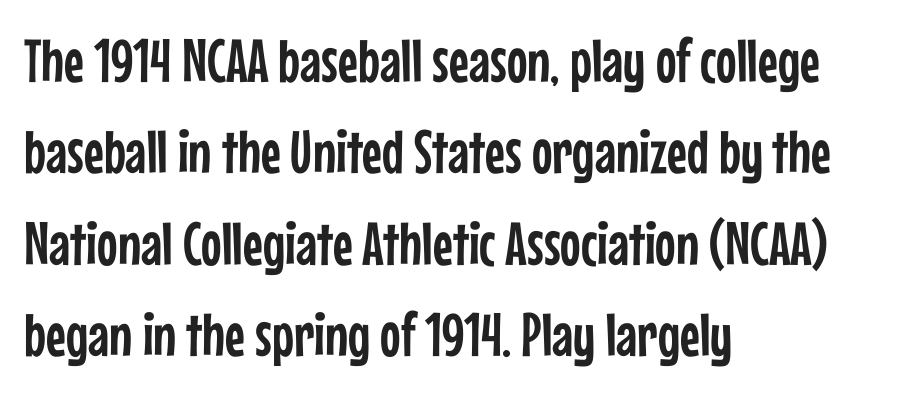
{"serif": "no", "italic": "no", "width": "condensed", "stroke_contrast": "low", "x_height": "medium", "monospaced": "no", "underline": "no", "align": "left", "line_spacing": "normal", "line_spacing_ratio": 1.5, "letter_spacing": "normal", "letter_spacing_em": 0.0, "glyph_px": 61}
